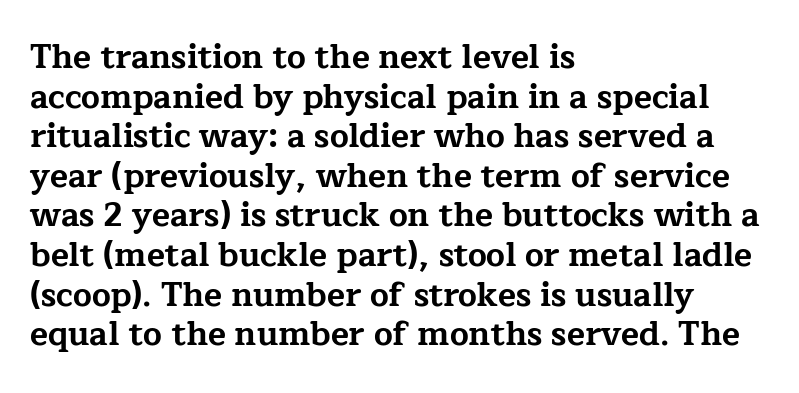
Q: Is the text bold? A: Yes.
Q: Is the text italic (slanted)? A: No, it is upright.
Q: Is the typeface a serif or a sans-serif typeface? A: Serif.
Q: Is the text underlined? A: No.
Q: How is the paragraph aligned? A: Left-aligned.
Q: Is the spacing between letters normal or unusually wide? A: Normal.
Q: Width (condensed, normal, or wide)? A: Wide.
Q: Stroke contrast? A: Low.
Q: x-height? A: Medium.
Q: Monospaced? A: No.
